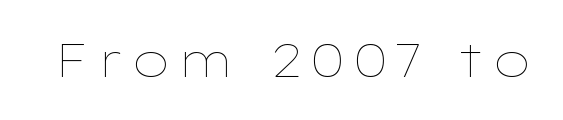
The image shows 46 px thin, wide type, upright; set not underlined; low stroke contrast and a medium x-height.
